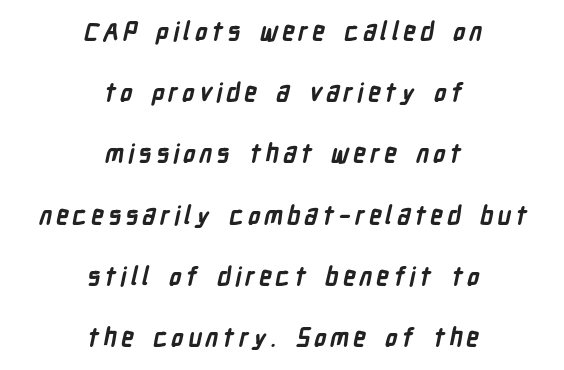
{"bold": "yes", "underline": "no", "align": "center", "line_spacing": "loose", "line_spacing_ratio": 2.45, "glyph_px": 25}
